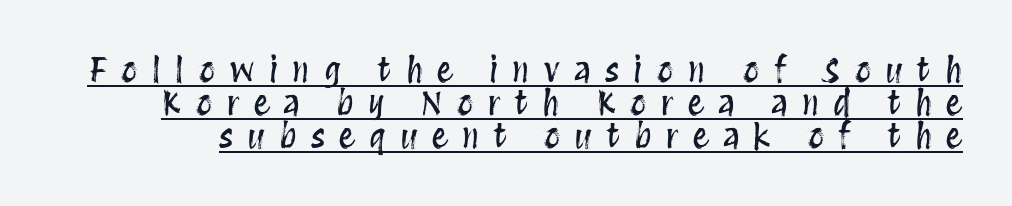
Looks like regular typesetting: each glyph gets only the width it needs. Short note: letters widely spaced. What decoration does the sample have? An underline. Designer's note — italics off, roman on. Tightly led — the rows are bunched.
